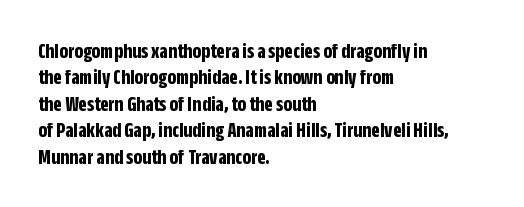
Stroke thickness is high; the sample reads as a true bold. Underline: absent. The horizontal fit of the characters is conventional and even. Do the letters lean? They stand straight. Horizontal alignment here is leftward, the default for most running prose.
